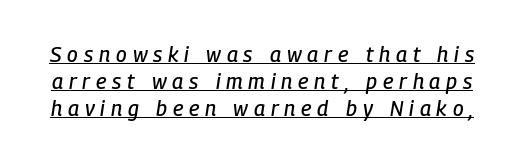
The passage shown is underscored from start to finish. Characters follow at a spacing far wider than the type designer built in. The lettering tilts uniformly, giving the passage an italic look. Each new line begins a customary step beneath the previous one.
